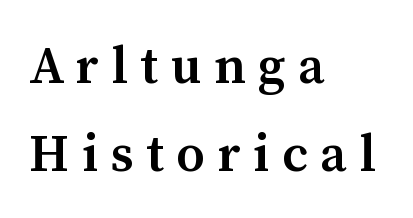
The face used here is rendered with a markedly widened letterfit. This sample keeps an unexceptional amount of space between lines. It's the straight-up-and-down kind of type. Spacing verdict: proportional, widths tailored to each character. Lines of text with bare space underneath. This is the in-between weight designers call semibold or demi.
